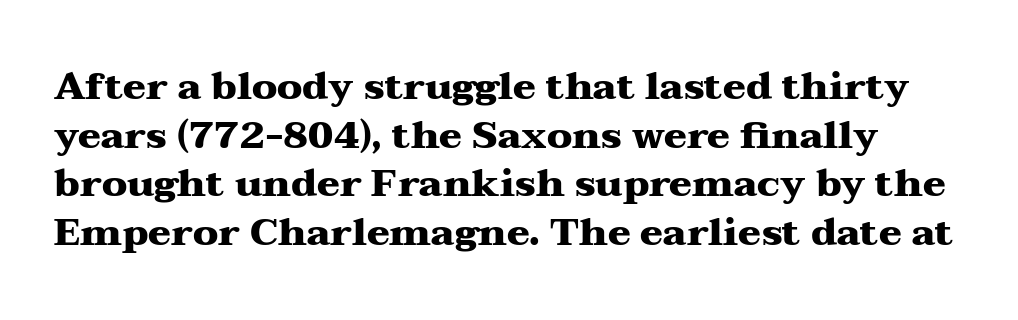
Q: Is the text bold? A: Yes.
Q: Is the text italic (slanted)? A: No, it is upright.
Q: Is the typeface a serif or a sans-serif typeface? A: Serif.
Q: Is the text underlined? A: No.
Q: Is the spacing between letters normal or unusually wide? A: Normal.
Q: Is the spacing between lines tight, normal or loose? A: Normal.
Q: Width (condensed, normal, or wide)? A: Wide.
Q: Stroke contrast? A: Medium.
Q: x-height? A: Medium.
Q: Monospaced? A: No.
